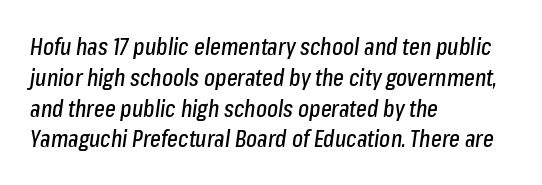
Q: Is the text italic (slanted)? A: Yes, it leans right by about 8 degrees.
Q: Is the text underlined? A: No.
Q: How is the paragraph aligned? A: Left-aligned.
Q: Is the spacing between letters normal or unusually wide? A: Normal.
Q: Is the spacing between lines tight, normal or loose? A: Normal.
